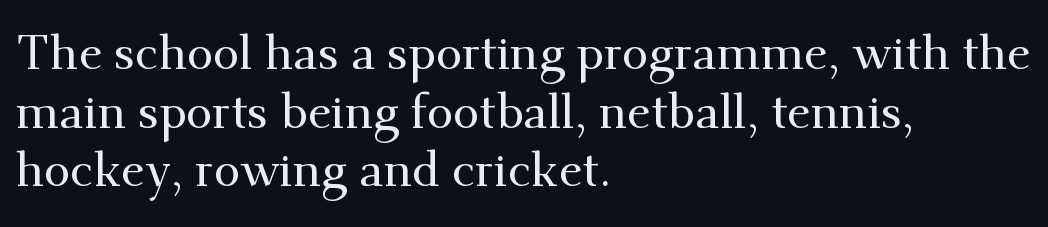
These lines are composed in type with serifs. Line starts are locked; line ends wander. The passage shown has conventional tracking throughout. The baseline area is clear.
